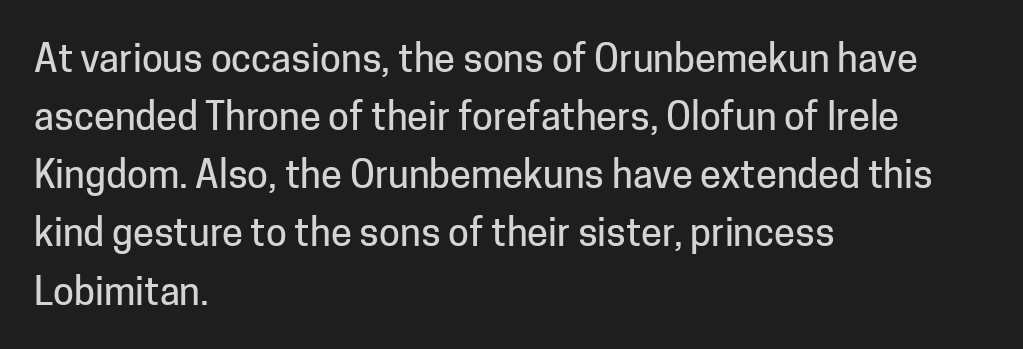
The image shows 38 px sans-serif type, upright; set left-aligned, normal line spacing (1.53x), normal letter spacing, not underlined; low stroke contrast and a medium x-height.
